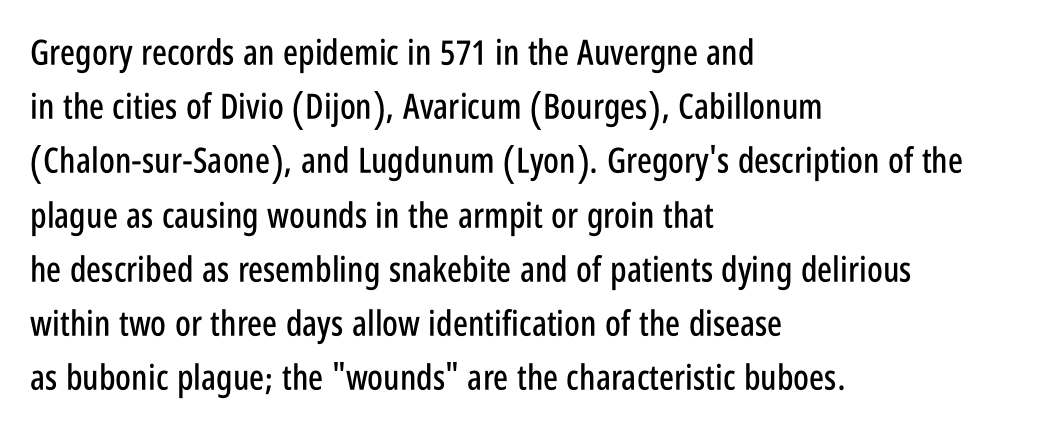
The image shows 35 px condensed sans-serif type, upright; set left-aligned, normal line spacing (1.55x), normal letter spacing, not underlined; low stroke contrast and a large x-height.
